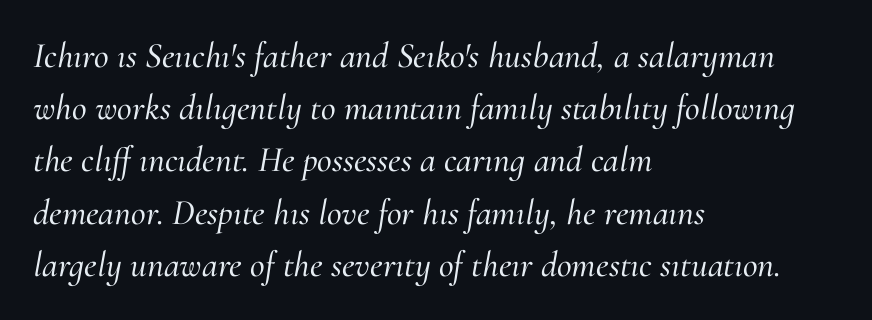
{"serif": "yes", "italic": "yes", "lean": "right", "slant_degrees": 10, "width": "normal", "stroke_contrast": "medium", "x_height": "small", "monospaced": "no", "underline": "no", "align": "left", "line_spacing": "normal", "line_spacing_ratio": 1.45, "letter_spacing": "normal", "letter_spacing_em": 0.0, "glyph_px": 36}
